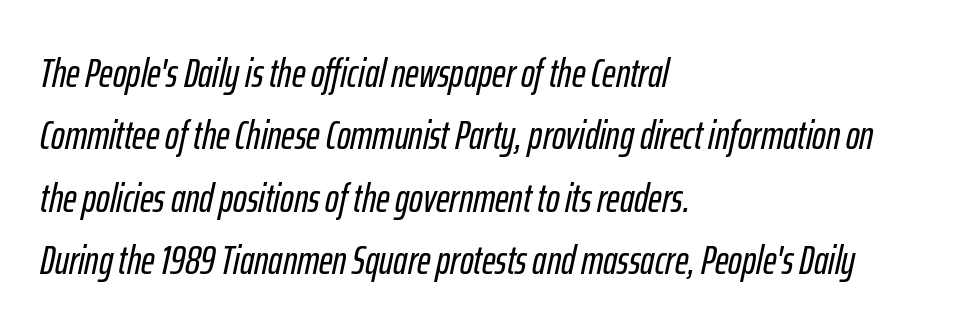
Q: Is the text italic (slanted)? A: Yes, it leans right by about 12 degrees.
Q: Is the text underlined? A: No.
Q: How is the paragraph aligned? A: Left-aligned.
Q: Is the spacing between letters normal or unusually wide? A: Normal.
Q: Is the spacing between lines tight, normal or loose? A: Normal.
Q: Width (condensed, normal, or wide)? A: Condensed.
Q: Stroke contrast? A: Low.
Q: x-height? A: Medium.
Q: Monospaced? A: No.
